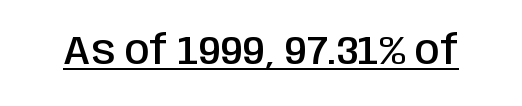
The image shows 40 px semibold, condensed sans-serif type, upright; set normal letter spacing, underlined; low stroke contrast and a large x-height.
